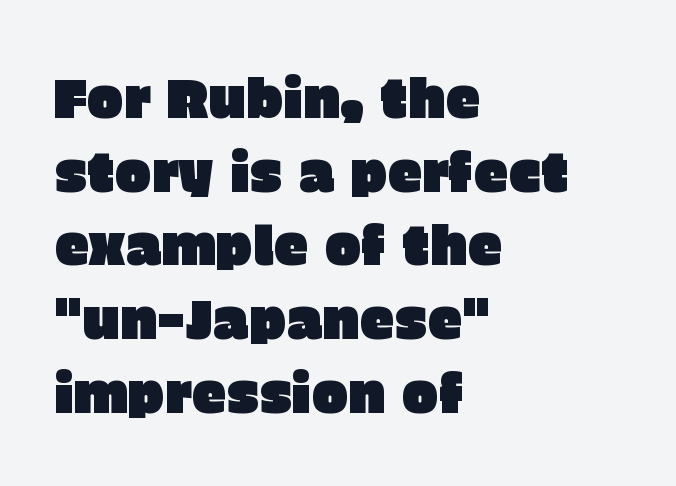
{"serif": "no", "italic": "no", "width": "normal", "stroke_contrast": "low", "x_height": "large", "monospaced": "no", "underline": "no", "align": "left", "line_spacing": "normal", "line_spacing_ratio": 1.34, "letter_spacing": "normal", "letter_spacing_em": 0.0, "glyph_px": 55}
